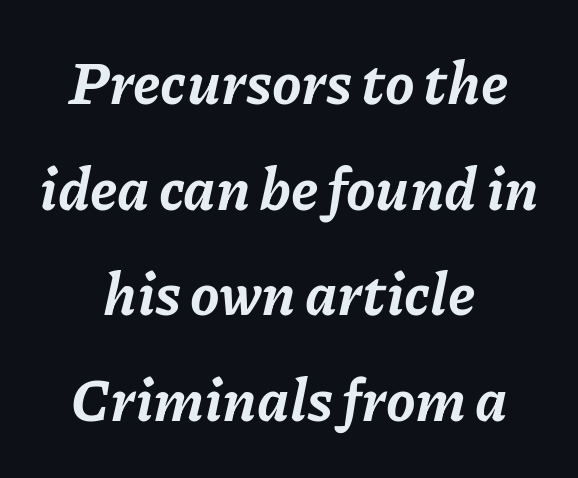
Spacing between characters is what you'd get straight out of the box. Horizontal alignment here is central, giving a formal, balanced look. This sample has the flowing, uneven cadence of proportional lettering. The words here are not underlined. The typography opts for an oblique posture over an upright one. In terms of weight, the rendering is a true, heavy bold.
